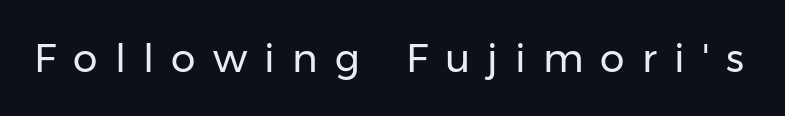
Lines of text with bare space underneath. The horizontal fit of the characters is loose and conspicuously gappy. The typography opts for an upright posture over an oblique one. The passage shown is typeset with a sans-serif family.
